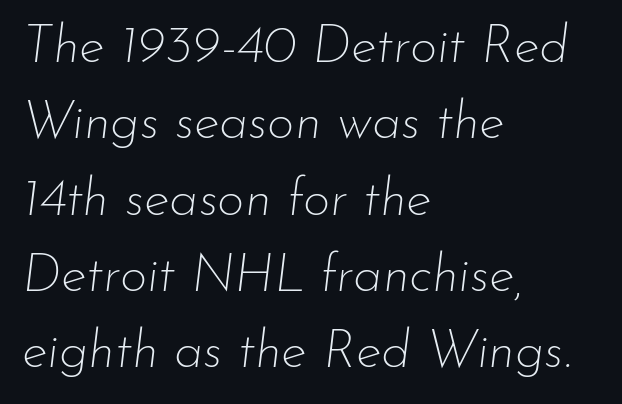
The image shows 53 px thin type, italic (leaning right); set left-aligned, normal line spacing (1.44x), normal letter spacing, not underlined; low stroke contrast and a small x-height.
